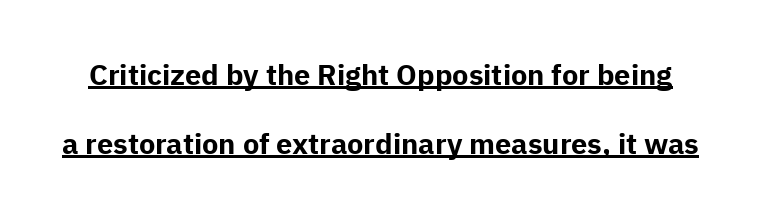
The rendering shows plain stroke endings on the letterforms — a sans-serif design. The line texture is even and compact thanks to regular tracking. Whoever set this chose breathing room over compactness in the vertical rhythm. No italicization has been applied; the sample stays upright. Each line of the rendering has a horizontal stroke beneath the glyphs.
